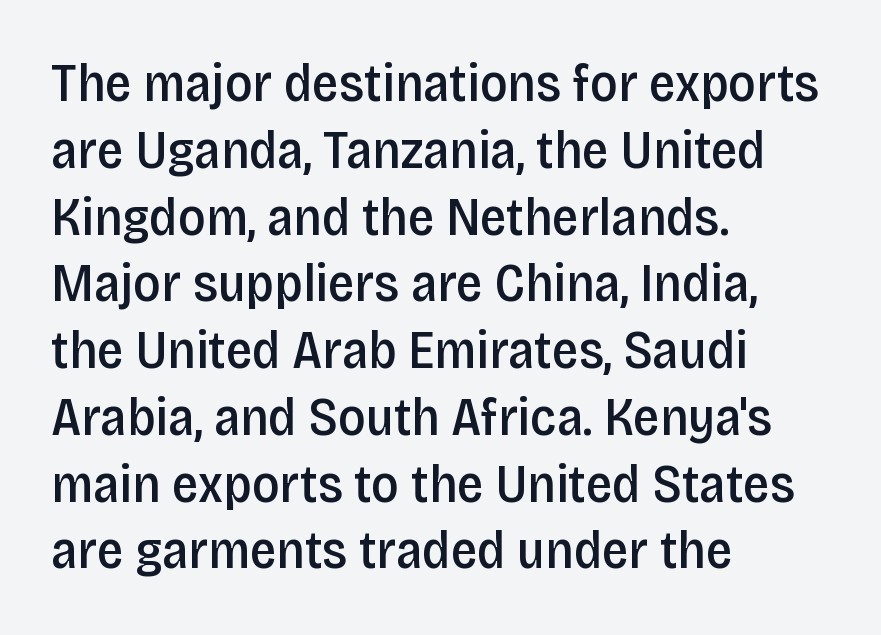
Nothing sits at the stroke ends, so this counts as sans-serif. Vertical strokes here are truly vertical. The rendering uses natural spacing where letterforms have individual widths. The characters look somewhat weighty, a semibold short of true bold. The compositor pushed each line to the left boundary. A normal amount of white space separates one row of letters from the next.
